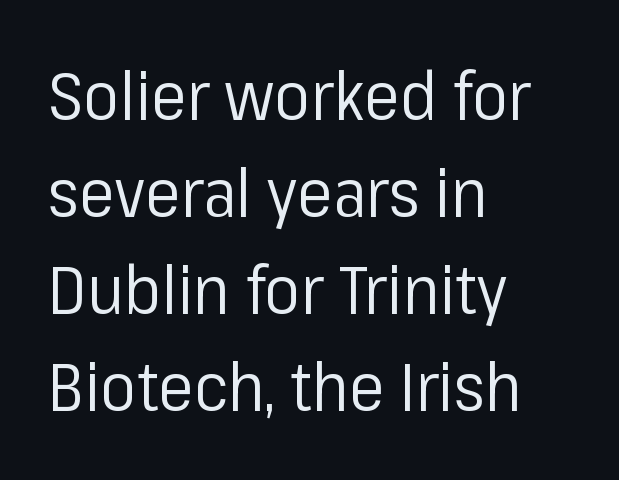
Clear beneath every line of the passage. These lines are set flush left with a ragged right edge. Rows of type keep a routine distance in the vertical direction. Glyph-to-glyph distance matches everyday printed text.
